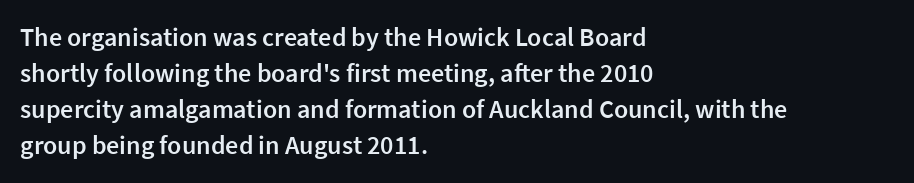
{"italic": "no", "bold": "semi", "underline": "no", "align": "left", "line_spacing": "normal", "line_spacing_ratio": 1.39, "letter_spacing": "normal", "letter_spacing_em": 0.0, "glyph_px": 26}
